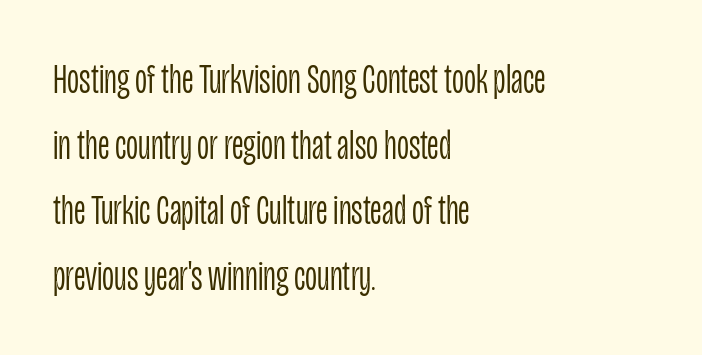
The image shows 42 px light, condensed sans-serif type, upright; set left-aligned, normal line spacing (1.56x), normal letter spacing, not underlined; low stroke contrast and a large x-height.
